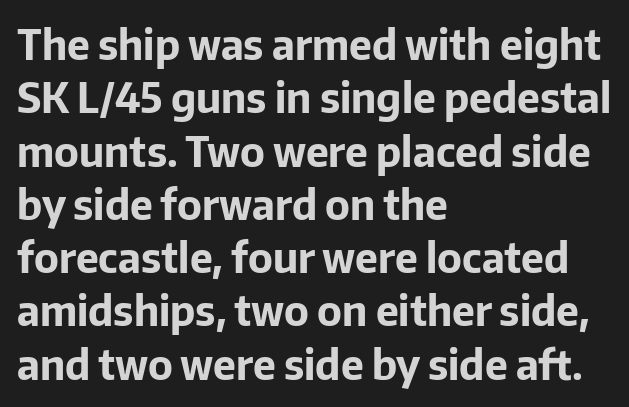
The image shows 41 px bold sans-serif type, upright; set left-aligned, normal line spacing (1.3x), normal letter spacing, not underlined; low stroke contrast and a medium x-height.
